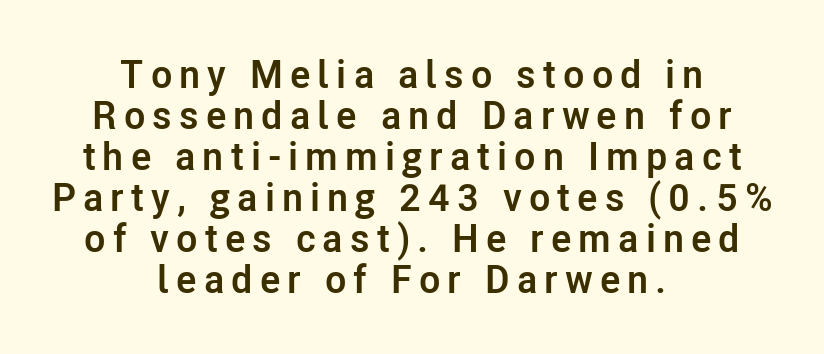
{"serif": "no", "italic": "no", "bold": "yes", "weight": "semibold", "width": "normal", "stroke_contrast": "low", "x_height": "medium", "monospaced": "no", "underline": "no", "align": "center", "line_spacing": "tight", "line_spacing_ratio": 1.05, "glyph_px": 39}
